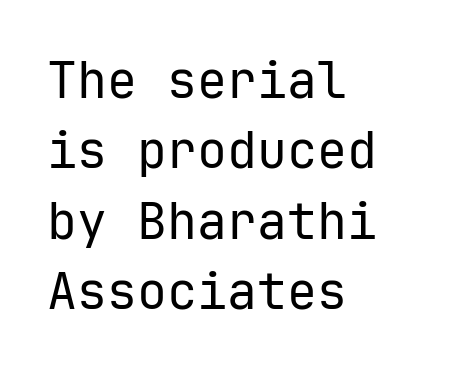
You could count columns in this text — the font is strictly monospaced. A student would call this left alignment; a typographer would say flush left, rag right. The lettering holds an erect, upright posture throughout. The rows are spaced the way most documents space them. The foot of each line stays bare and open.
